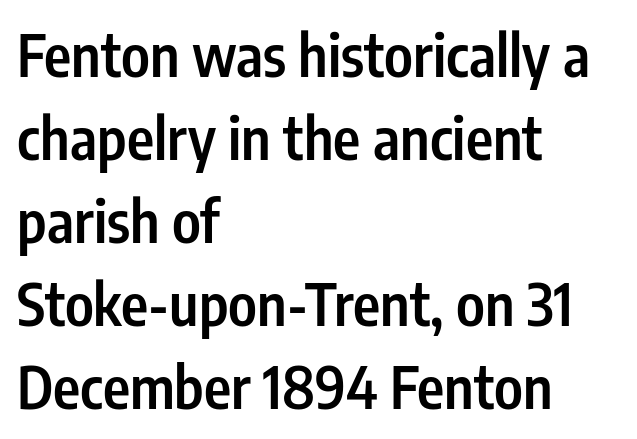
Q: Is the text bold? A: Semi-bold.
Q: Is the text italic (slanted)? A: No, it is upright.
Q: Is the typeface a serif or a sans-serif typeface? A: Sans-serif.
Q: Is the text underlined? A: No.
Q: How is the paragraph aligned? A: Left-aligned.
Q: Is the spacing between letters normal or unusually wide? A: Normal.
Q: Is the spacing between lines tight, normal or loose? A: Normal.
Q: Width (condensed, normal, or wide)? A: Condensed.
Q: Stroke contrast? A: Low.
Q: x-height? A: Medium.
Q: Monospaced? A: No.
